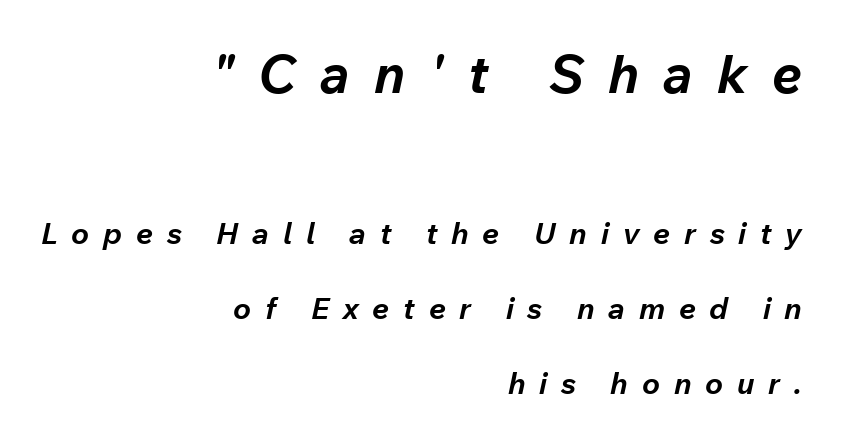
The image shows 53 px bold type, italic (leaning right); set right-aligned, loose line spacing (2.49x), unusually wide letter spacing (+0.46 em), not underlined; the first (top) block is 1.77x larger; low stroke contrast and a medium x-height.
